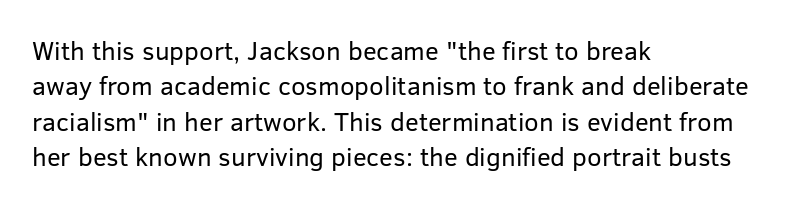
Vertically, the passage feels balanced, rows spaced as you'd expect. No italicization has been applied; the sample stays upright. A bare baseline throughout the passage. Think standard paragraph weight, or any step lighter than that.
